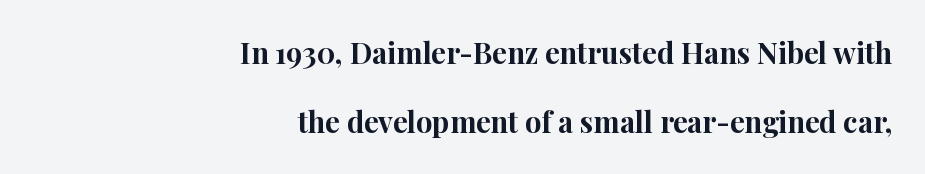
Q: Is the text bold? A: Yes.
Q: Is the text italic (slanted)? A: No, it is upright.
Q: Is the typeface a serif or a sans-serif typeface? A: Serif.
Q: Is the text underlined? A: No.
Q: How is the paragraph aligned? A: Right-aligned.
Q: Is the spacing between letters normal or unusually wide? A: Normal.
Q: Is the spacing between lines tight, normal or loose? A: Loose.
Q: Width (condensed, normal, or wide)? A: Normal.
Q: Stroke contrast? A: High.
Q: x-height? A: Medium.
Q: Monospaced? A: No.
